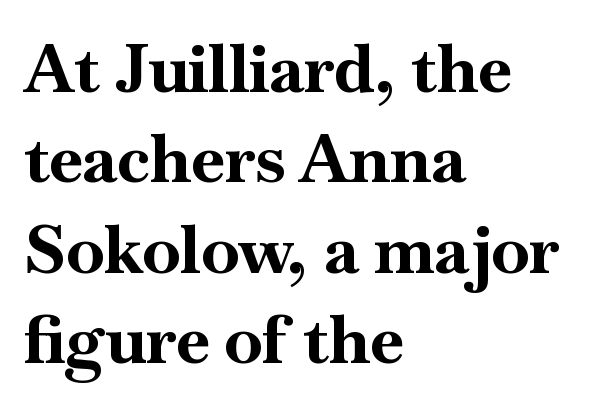
{"serif": "yes", "italic": "no", "bold": "yes", "weight": "bold", "width": "normal", "stroke_contrast": "high", "x_height": "small", "monospaced": "no", "underline": "no", "align": "left", "line_spacing": "normal", "line_spacing_ratio": 1.33, "letter_spacing": "normal", "letter_spacing_em": 0.0, "glyph_px": 68}
